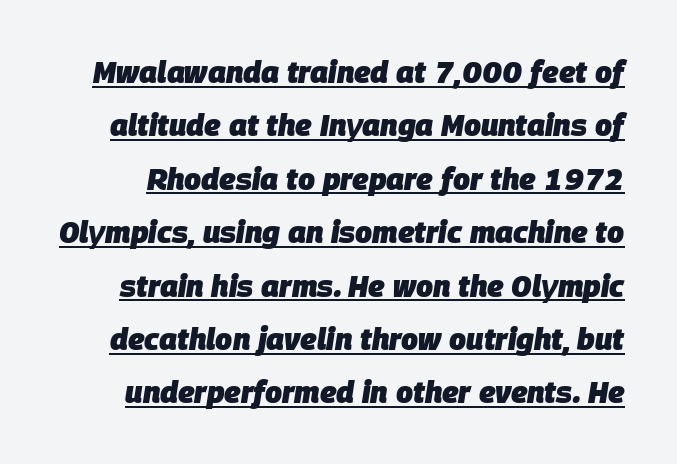
The image shows 30 px heavy type, italic (leaning right); set line spacing 1.78x, normal letter spacing, underlined; low stroke contrast and a large x-height.
